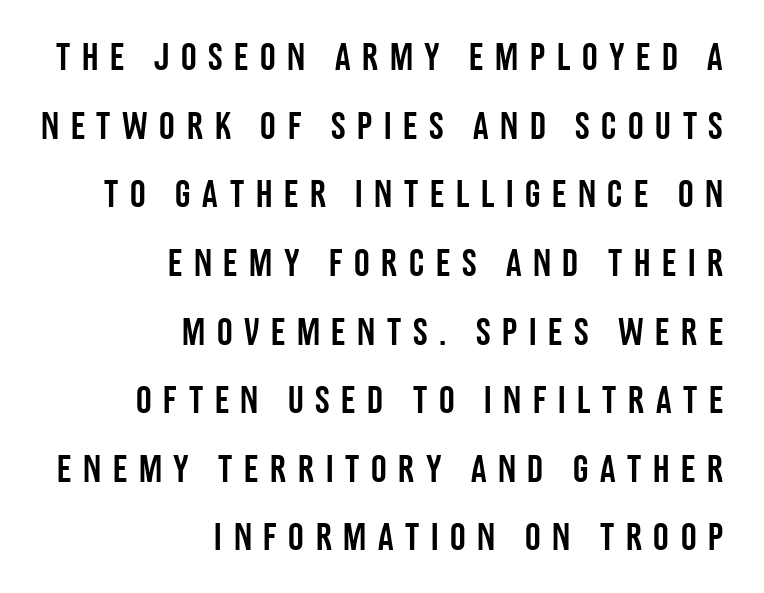
The rag falls on the left side of this text block. Has an underline been added? It has not. Rendered with straight, roman letterforms. Note: no serifs on the glyphs. Character widths vary here, with narrow letters taking less room than wide ones.
